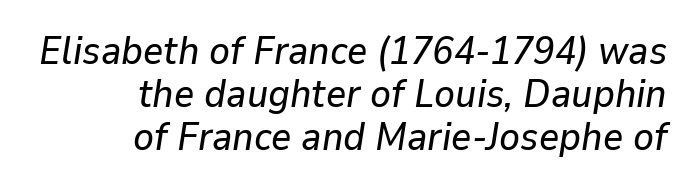
Q: Is the text italic (slanted)? A: Yes, it leans right by about 9 degrees.
Q: Is the text underlined? A: No.
Q: How is the paragraph aligned? A: Right-aligned.
Q: Is the spacing between letters normal or unusually wide? A: Normal.
Q: Is the spacing between lines tight, normal or loose? A: Tight.
Q: Width (condensed, normal, or wide)? A: Normal.
Q: Stroke contrast? A: Low.
Q: x-height? A: Medium.
Q: Monospaced? A: No.
